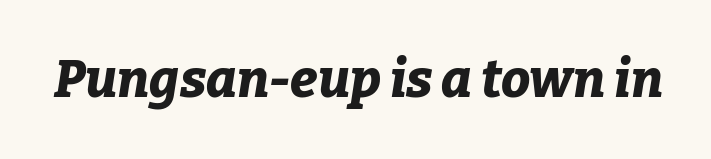
Every letter is thick-stroked: bold, no question. The type is set solid horizontally, with unmodified tracking. Anything drawn beneath the words? Only blank space. Notice how the stems are inclined rather than vertical — that's the hallmark of italics. Do the characters align in a grid? No, the font is proportional.
